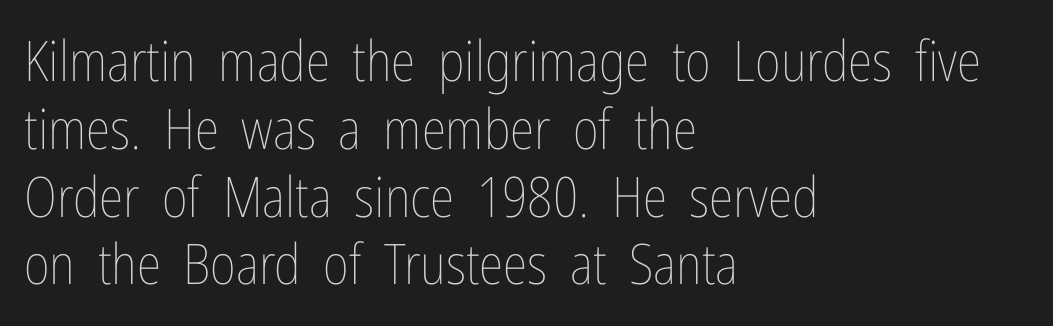
The image shows 56 px thin, condensed type, upright; set left-aligned, line spacing 1.21x, normal letter spacing, not underlined; low stroke contrast and a medium x-height.
